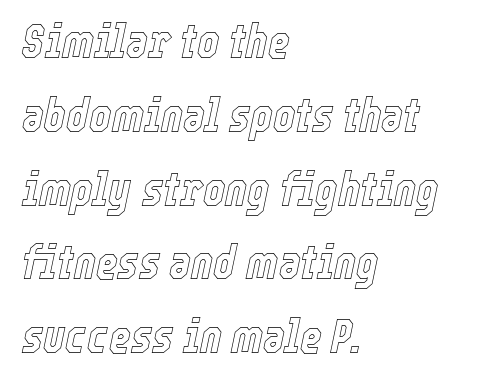
{"italic": "yes", "lean": "right", "slant_degrees": 12, "width": "condensed", "x_height": "medium", "monospaced": "no", "underline": "no", "align": "left", "line_spacing": "normal", "line_spacing_ratio": 1.57, "letter_spacing": "normal", "letter_spacing_em": 0.0, "glyph_px": 47}
